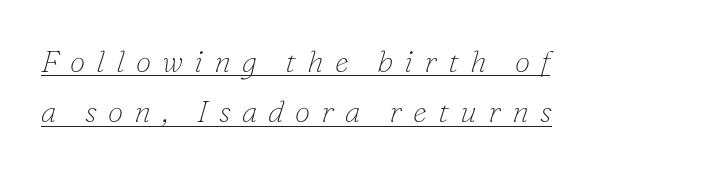
The image shows 31 px thin serif type, italic (leaning right); set left-aligned, normal line spacing (1.62x), unusually wide letter spacing (+0.36 em), underlined; low stroke contrast and a small x-height.
